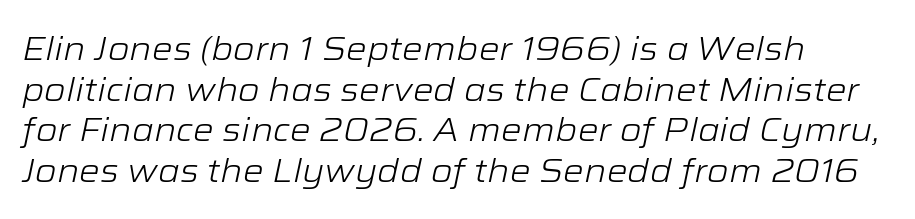
The cut favours lightness, reaching ordinary text weight at its darkest. How are the letters spaced? Ordinarily, with no added tracking. If you drew a line through each stem, it would be angled. Type without underlining. Spacing verdict: proportional, widths tailored to each character.
